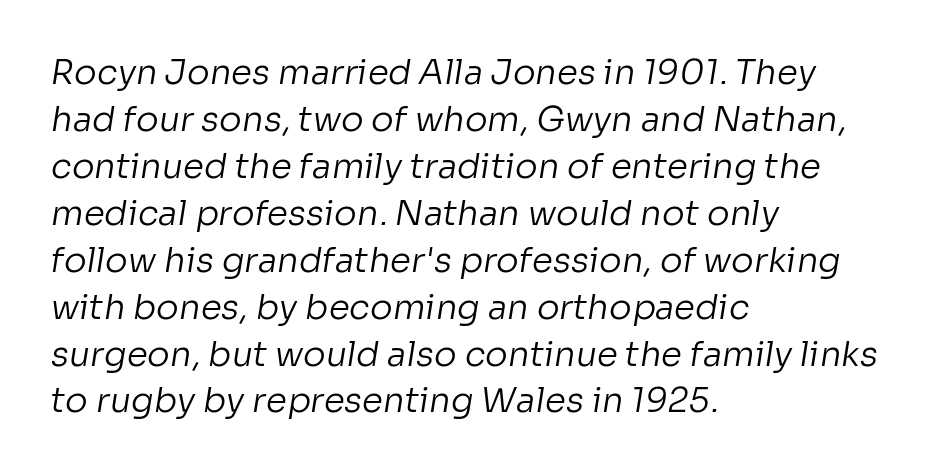
{"serif": "no", "bold": "no", "weight": "regular", "width": "normal", "stroke_contrast": "low", "x_height": "medium", "monospaced": "no", "underline": "no", "align": "left", "line_spacing": "normal", "line_spacing_ratio": 1.38, "letter_spacing": "normal", "letter_spacing_em": 0.0, "glyph_px": 34}
